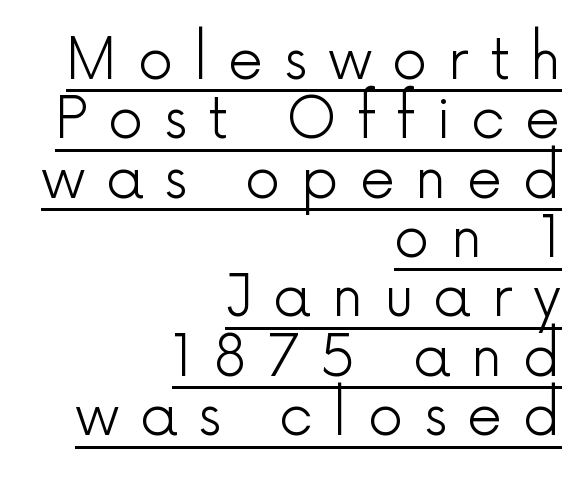
The image shows 56 px light sans-serif type, upright; set right-aligned, tight line spacing (1.06x), unusually wide letter spacing (+0.36 em), underlined; a medium x-height.
